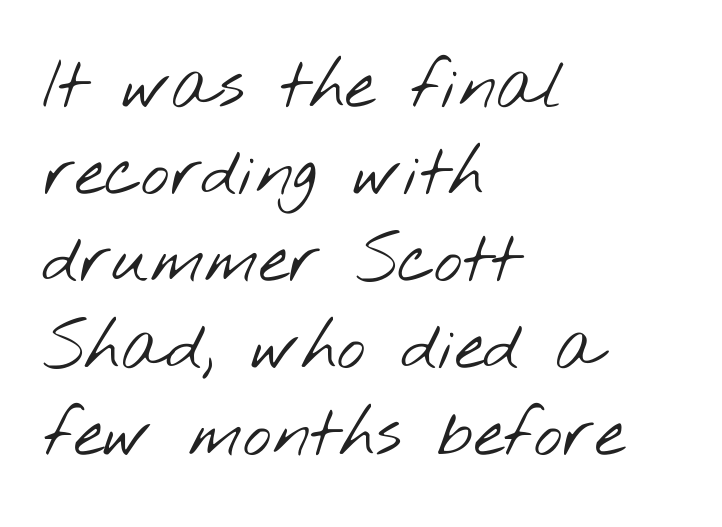
{"serif": "no", "bold": "no", "weight": "light", "width": "wide", "stroke_contrast": "low", "x_height": "small", "monospaced": "no", "underline": "no", "align": "left", "line_spacing": "normal", "line_spacing_ratio": 1.28, "letter_spacing": "normal", "letter_spacing_em": 0.0, "glyph_px": 68}
